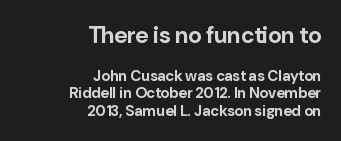
{"italic": "no", "bold": "yes", "underline": "no", "align": "right", "line_spacing_ratio": 1.18, "letter_spacing": "normal", "letter_spacing_em": 0.0, "larger_block": "first", "size_ratio": 1.53, "glyph_px": 23}
